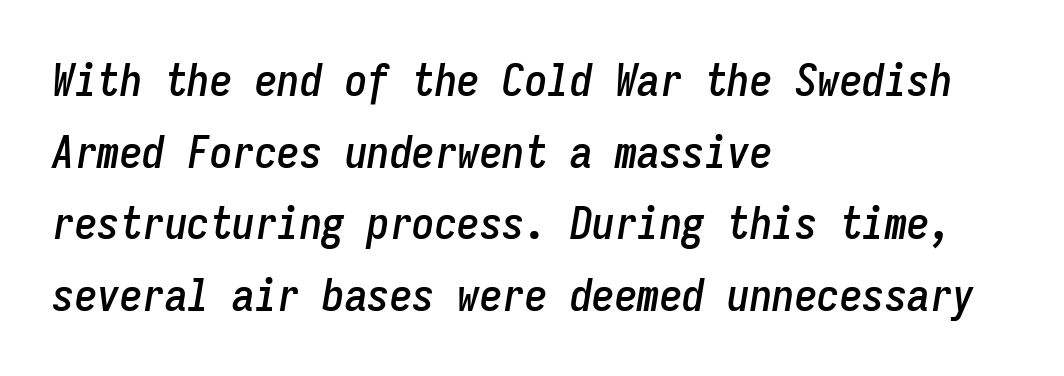
Q: Is the text italic (slanted)? A: Yes, it leans right by about 9 degrees.
Q: Is the text underlined? A: No.
Q: How is the paragraph aligned? A: Left-aligned.
Q: Is the spacing between letters normal or unusually wide? A: Normal.
Q: Is the spacing between lines tight, normal or loose? A: Normal.
Q: Width (condensed, normal, or wide)? A: Condensed.
Q: Stroke contrast? A: Low.
Q: x-height? A: Medium.
Q: Monospaced? A: Yes.
